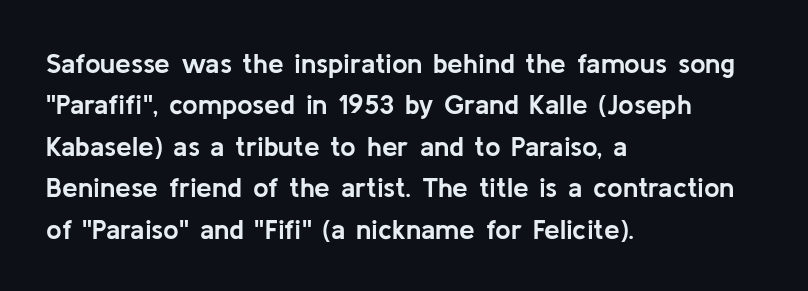
Q: Is the text bold? A: Yes.
Q: Is the text italic (slanted)? A: No, it is upright.
Q: Is the typeface a serif or a sans-serif typeface? A: Sans-serif.
Q: Is the text underlined? A: No.
Q: How is the paragraph aligned? A: Left-aligned.
Q: Is the spacing between letters normal or unusually wide? A: Normal.
Q: Is the spacing between lines tight, normal or loose? A: Normal.
Q: Width (condensed, normal, or wide)? A: Normal.
Q: Stroke contrast? A: Low.
Q: x-height? A: Medium.
Q: Monospaced? A: No.
